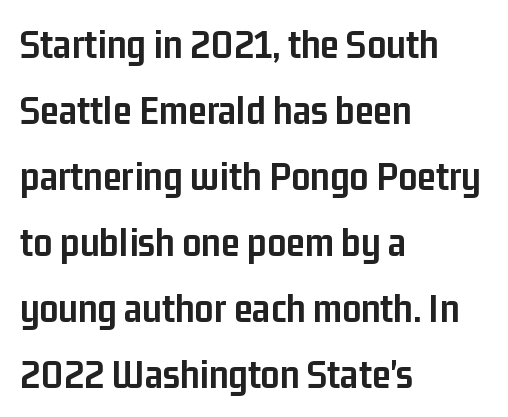
Q: Is the text bold? A: Yes.
Q: Is the text italic (slanted)? A: No, it is upright.
Q: Is the typeface a serif or a sans-serif typeface? A: Sans-serif.
Q: Is the text underlined? A: No.
Q: How is the paragraph aligned? A: Left-aligned.
Q: Is the spacing between letters normal or unusually wide? A: Normal.
Q: Is the spacing between lines tight, normal or loose? A: Normal.
Q: Width (condensed, normal, or wide)? A: Condensed.
Q: Stroke contrast? A: Low.
Q: x-height? A: Medium.
Q: Monospaced? A: No.
